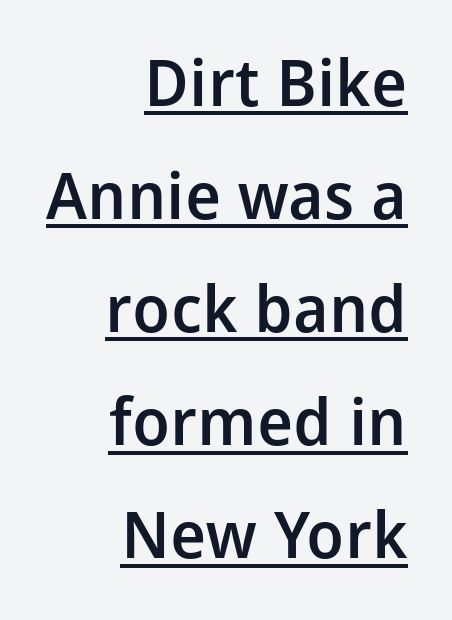
Q: Is the text bold? A: Semi-bold.
Q: Is the text italic (slanted)? A: No, it is upright.
Q: Is the typeface a serif or a sans-serif typeface? A: Sans-serif.
Q: Is the text underlined? A: Yes.
Q: How is the paragraph aligned? A: Right-aligned.
Q: Is the spacing between letters normal or unusually wide? A: Normal.
Q: Width (condensed, normal, or wide)? A: Normal.
Q: Stroke contrast? A: Low.
Q: x-height? A: Medium.
Q: Monospaced? A: No.
